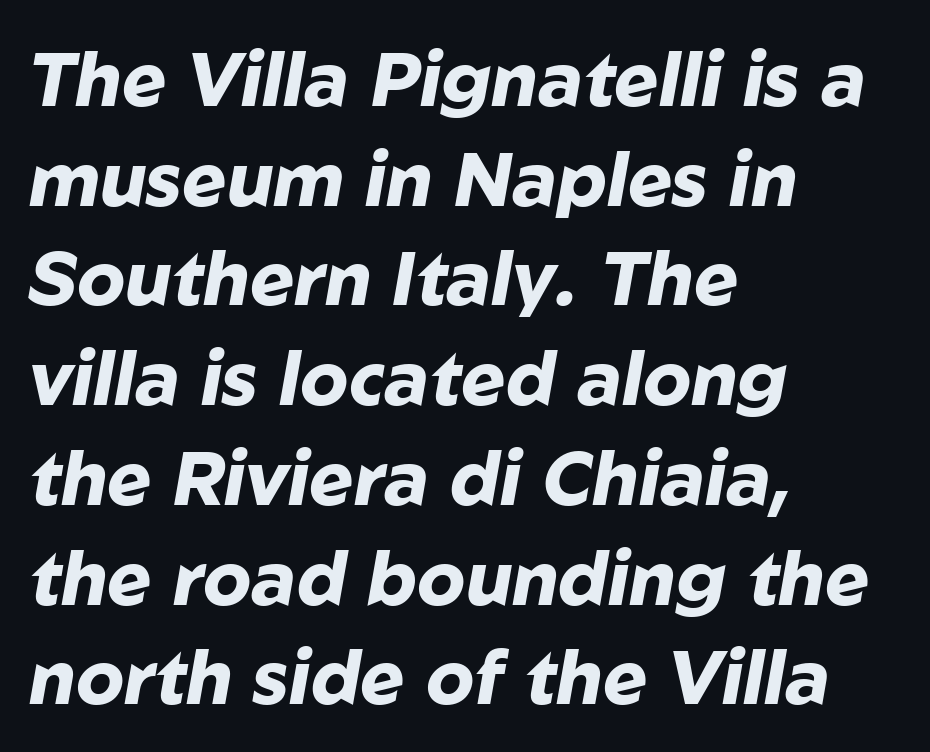
The image shows 75 px heavy type, italic (leaning right); set left-aligned, normal line spacing (1.33x), normal letter spacing, not underlined; low stroke contrast and a medium x-height.
